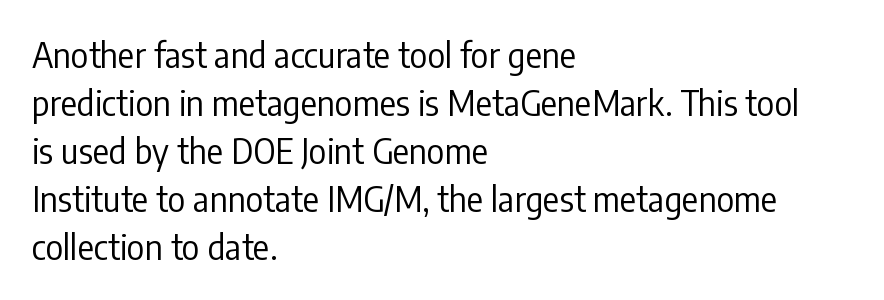
{"serif": "no", "italic": "no", "bold": "no", "weight": "regular", "width": "condensed", "stroke_contrast": "low", "x_height": "medium", "monospaced": "no", "underline": "no", "align": "left", "line_spacing": "normal", "line_spacing_ratio": 1.41, "letter_spacing": "normal", "letter_spacing_em": 0.0, "glyph_px": 34}
